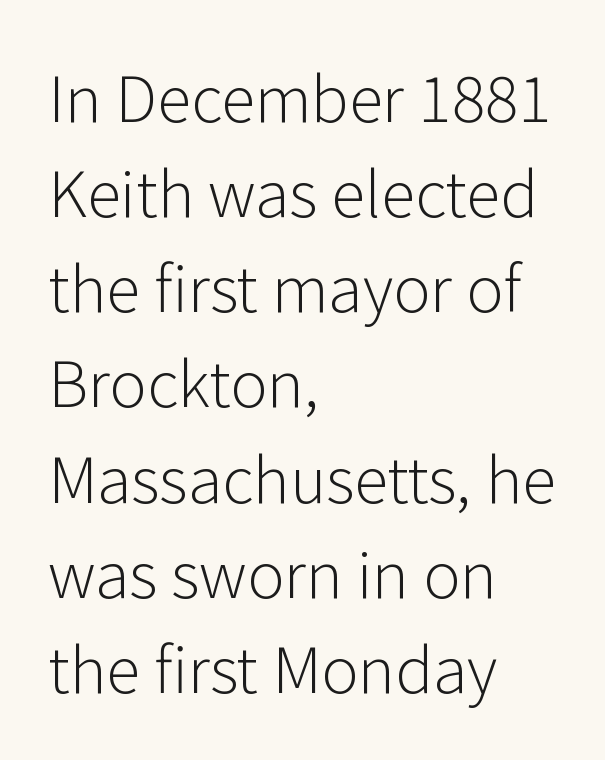
{"serif": "no", "italic": "no", "bold": "no", "weight": "light", "width": "normal", "stroke_contrast": "low", "x_height": "medium", "monospaced": "no", "underline": "no", "align": "left", "line_spacing": "normal", "line_spacing_ratio": 1.51, "letter_spacing": "normal", "letter_spacing_em": 0.0, "glyph_px": 63}
